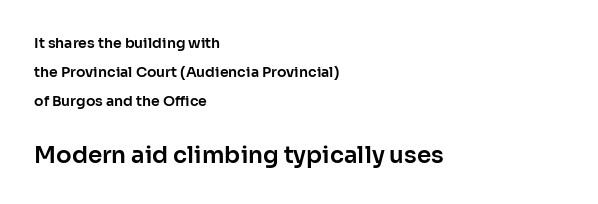
{"italic": "no", "underline": "no", "align": "left", "line_spacing": "loose", "line_spacing_ratio": 2.08, "letter_spacing": "normal", "letter_spacing_em": 0.0, "larger_block": "second", "size_ratio": 1.64, "glyph_px": 23}
